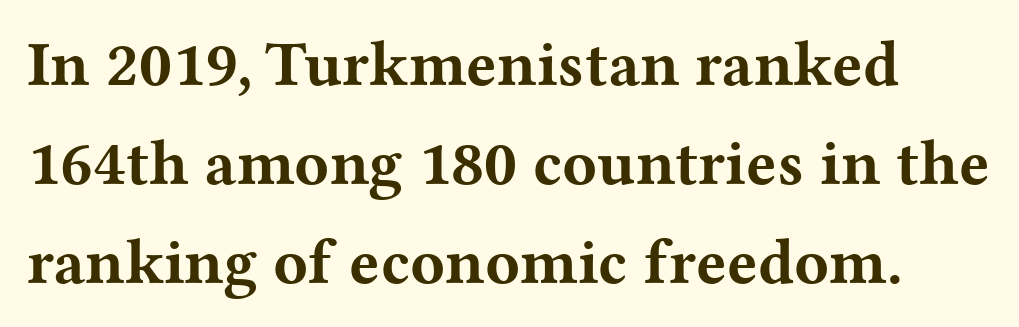
The image shows 64 px bold, wide serif type, upright; set normal line spacing (1.55x), normal letter spacing, not underlined; medium stroke contrast and a medium x-height.
